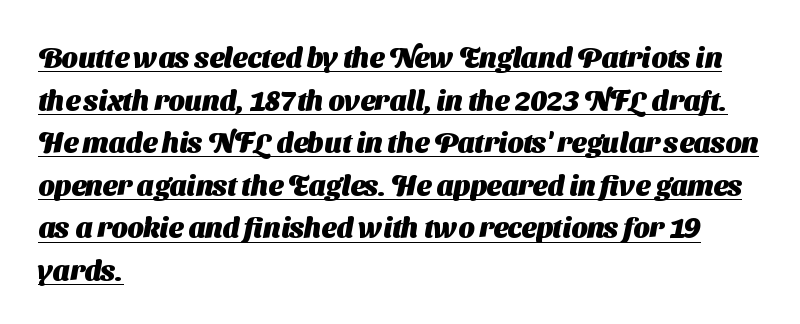
The image shows 28 px heavy sans-serif type; set left-aligned, normal line spacing (1.52x), normal letter spacing, underlined; medium stroke contrast and a medium x-height.
